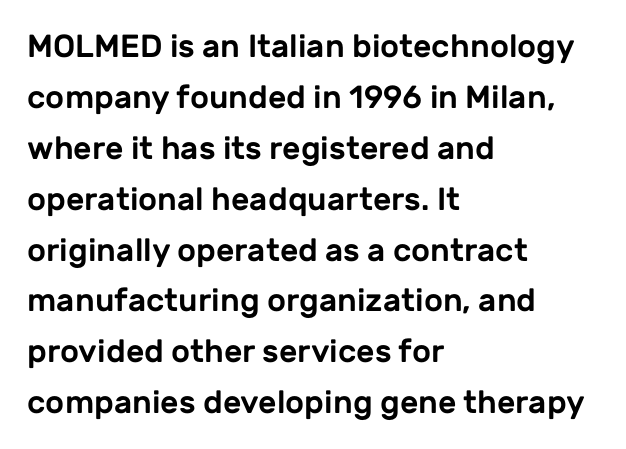
{"serif": "no", "italic": "no", "width": "normal", "stroke_contrast": "low", "x_height": "medium", "monospaced": "no", "underline": "no", "align": "left", "line_spacing": "normal", "line_spacing_ratio": 1.59, "letter_spacing": "normal", "letter_spacing_em": 0.0, "glyph_px": 32}
